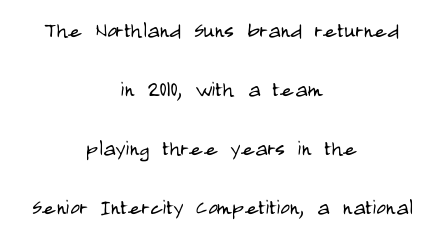
{"italic": "no", "bold": "no", "underline": "no", "align": "center", "line_spacing": "loose", "line_spacing_ratio": 2.27, "letter_spacing": "normal", "letter_spacing_em": 0.0, "glyph_px": 26}
